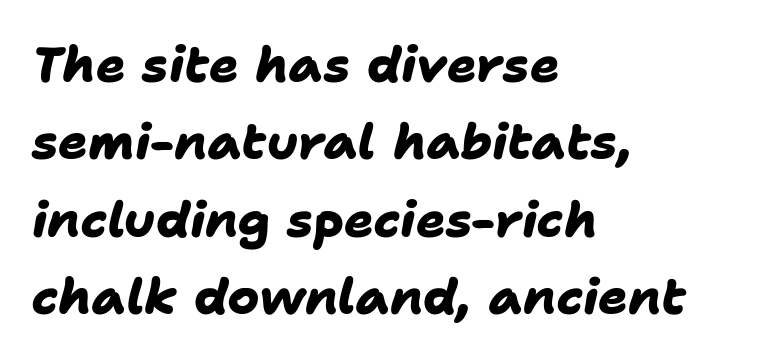
Q: Is the text bold? A: Yes.
Q: Is the typeface a serif or a sans-serif typeface? A: Sans-serif.
Q: Is the text underlined? A: No.
Q: How is the paragraph aligned? A: Left-aligned.
Q: Is the spacing between letters normal or unusually wide? A: Normal.
Q: Is the spacing between lines tight, normal or loose? A: Normal.
Q: Width (condensed, normal, or wide)? A: Normal.
Q: Stroke contrast? A: Low.
Q: x-height? A: Medium.
Q: Monospaced? A: No.
